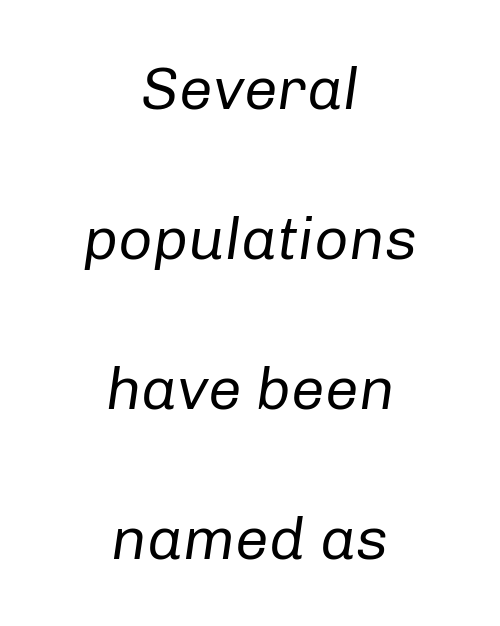
The image shows 60 px regular-weight type, italic (leaning right); set centered, loose line spacing (2.5x), normal letter spacing, not underlined; low stroke contrast and a medium x-height.
